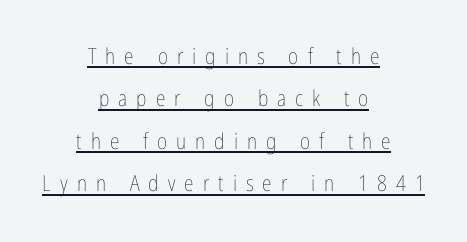
Q: Is the text bold? A: No.
Q: Is the text italic (slanted)? A: No, it is upright.
Q: Is the text underlined? A: Yes.
Q: How is the paragraph aligned? A: Centered.
Q: Is the spacing between letters normal or unusually wide? A: Unusually wide.
Q: Is the spacing between lines tight, normal or loose? A: Loose.
